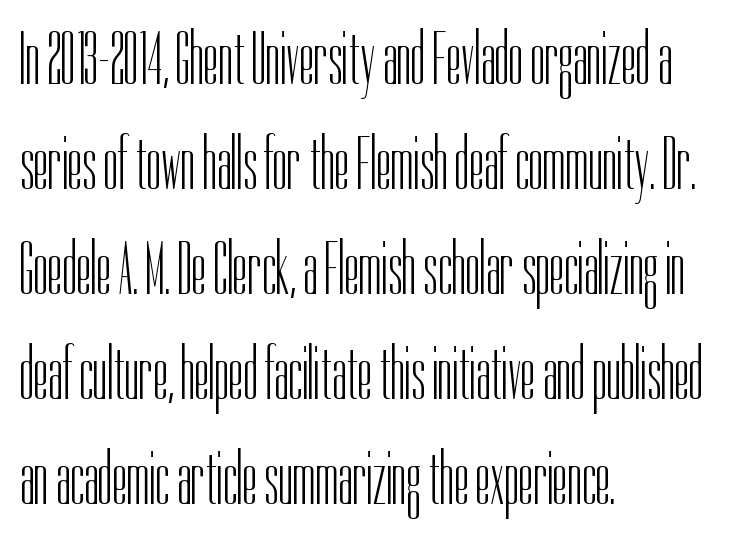
{"serif": "no", "italic": "no", "bold": "no", "weight": "light", "width": "condensed", "stroke_contrast": "low", "x_height": "medium", "monospaced": "no", "underline": "no", "align": "left", "line_spacing": "normal", "line_spacing_ratio": 1.42, "letter_spacing": "normal", "letter_spacing_em": 0.0, "glyph_px": 74}
